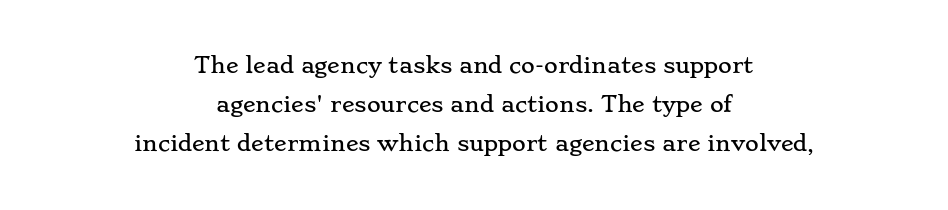
Horizontally, the lines are justified to the midpoint only. Spacing between characters is what you'd get straight out of the box. Words float on clear page, feet unadorned. It's the straight-up-and-down kind of type.
